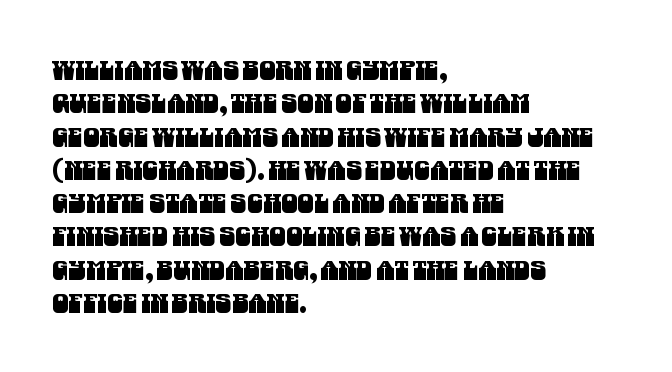
Q: Is the text underlined? A: No.
Q: How is the paragraph aligned? A: Left-aligned.
Q: Is the spacing between letters normal or unusually wide? A: Normal.
Q: Is the spacing between lines tight, normal or loose? A: Normal.
